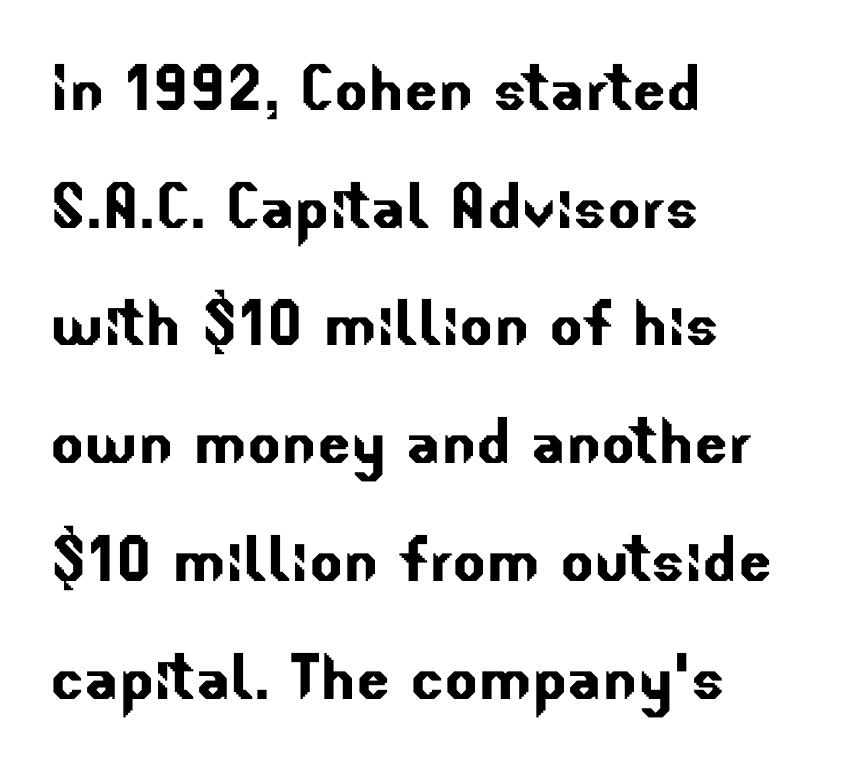
You could call the tracking neutral — neither tight nor loose. The lines sit at an ordinary, default distance from one another. The rendering anchors every line to the left-hand side. Letterform terminals end flat and unadorned throughout the passage.
